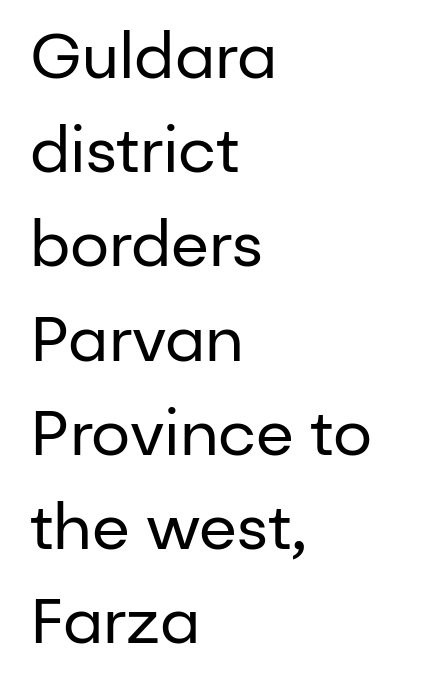
The image shows 62 px regular-weight sans-serif type, upright; set left-aligned, normal line spacing (1.52x), normal letter spacing, not underlined; low stroke contrast and a medium x-height.
